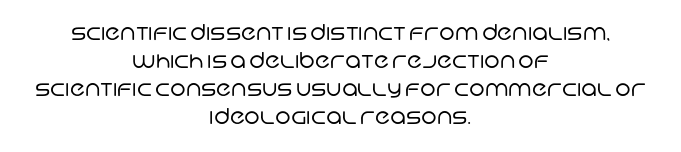
Caption: standard tracking, unaltered. Baseline-to-baseline distance is the conventional proportion of letter height. Weight class: somewhere from thin through regular. In CSS terms this would be text-align: center. Has an underline been added? It has not.
